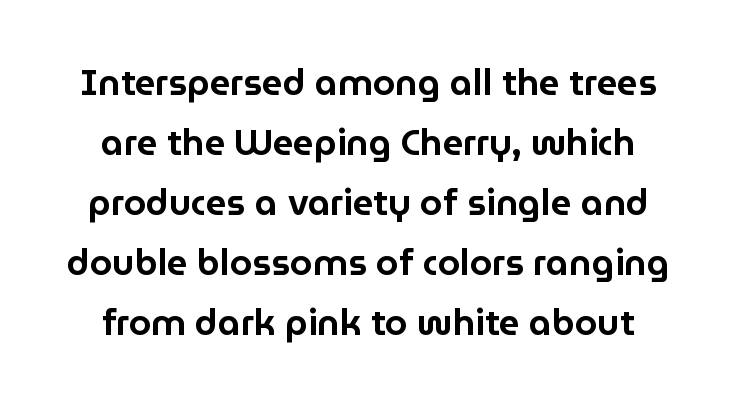
The image shows 36 px sans-serif type, upright; set centered, normal line spacing (1.67x), normal letter spacing, not underlined; low stroke contrast and a medium x-height.
